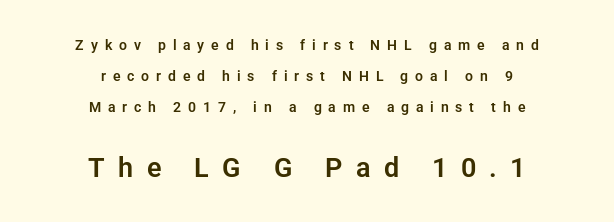
The image shows 27 px text type, upright; set centered, loose line spacing (2.21x), unusually wide letter spacing (+0.49 em), not underlined; the second (bottom) block is 1.93x larger.
